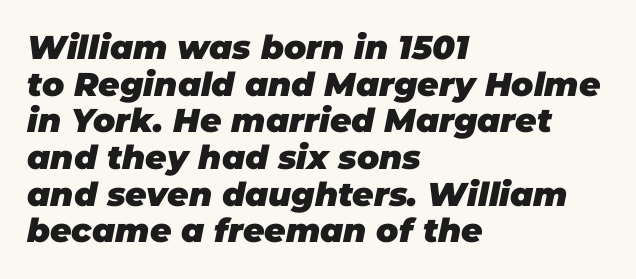
Each new line begins almost immediately beneath the previous one. Beneath every word, the page is bare. Plenty of ink on the page — the face is bold. Each letter keeps its own natural width here, so spacing adapts to shape.
